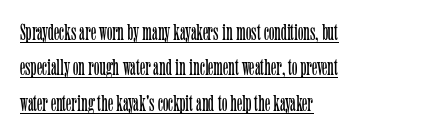
Q: Is the text bold? A: No.
Q: Is the text italic (slanted)? A: No, it is upright.
Q: Is the text underlined? A: Yes.
Q: How is the paragraph aligned? A: Left-aligned.
Q: Is the spacing between letters normal or unusually wide? A: Normal.
Q: Is the spacing between lines tight, normal or loose? A: Normal.
